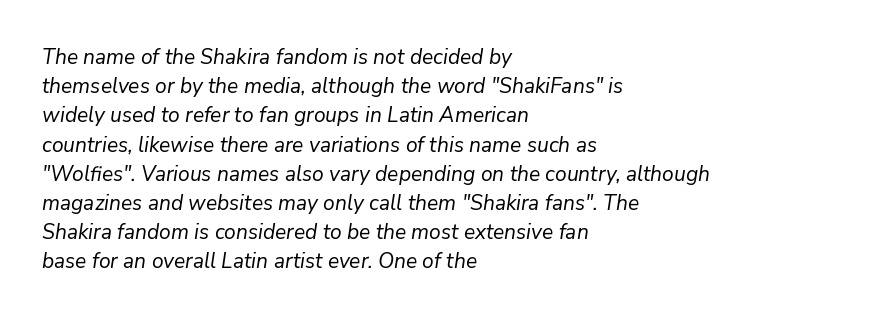
Q: Is the text bold? A: No.
Q: Is the text italic (slanted)? A: Yes, it leans right by about 9 degrees.
Q: Is the text underlined? A: No.
Q: How is the paragraph aligned? A: Left-aligned.
Q: Is the spacing between letters normal or unusually wide? A: Normal.
Q: Is the spacing between lines tight, normal or loose? A: Normal.
